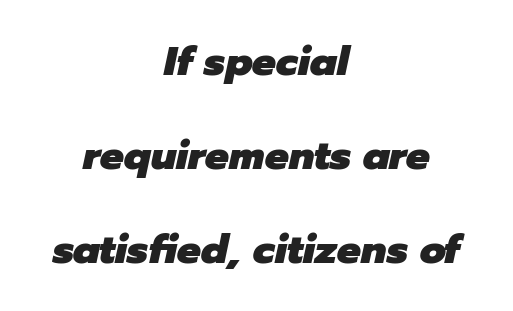
{"italic": "yes", "lean": "right", "slant_degrees": 12, "bold": "yes", "weight": "heavy", "width": "normal", "stroke_contrast": "low", "x_height": "medium", "monospaced": "no", "underline": "no", "align": "center", "line_spacing": "loose", "line_spacing_ratio": 2.35, "letter_spacing": "normal", "letter_spacing_em": 0.0, "glyph_px": 40}
